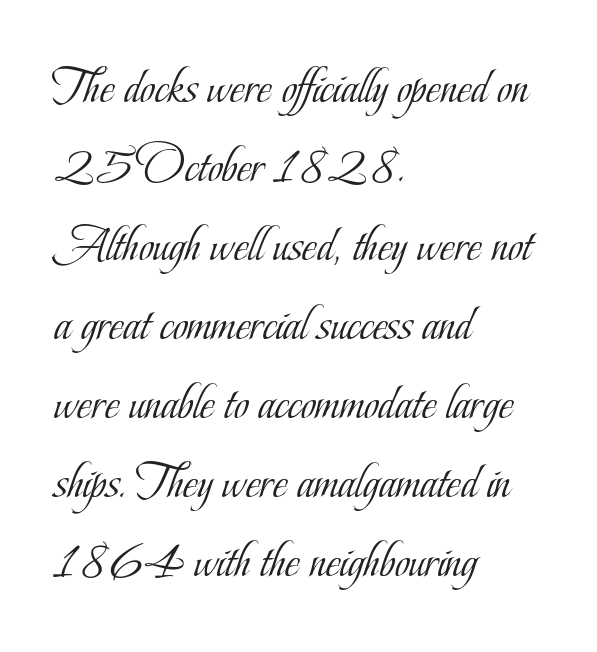
{"serif": "yes", "bold": "no", "weight": "light", "width": "condensed", "stroke_contrast": "low", "x_height": "small", "monospaced": "no", "underline": "no", "align": "left", "line_spacing": "normal", "line_spacing_ratio": 1.55, "letter_spacing": "normal", "letter_spacing_em": 0.0, "glyph_px": 51}
